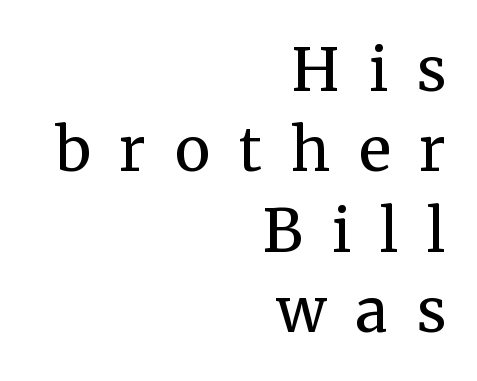
Q: Is the text bold? A: No.
Q: Is the text italic (slanted)? A: No, it is upright.
Q: Is the typeface a serif or a sans-serif typeface? A: Serif.
Q: Is the text underlined? A: No.
Q: How is the paragraph aligned? A: Right-aligned.
Q: Is the spacing between letters normal or unusually wide? A: Unusually wide.
Q: Is the spacing between lines tight, normal or loose? A: Normal.
Q: Width (condensed, normal, or wide)? A: Normal.
Q: Stroke contrast? A: Medium.
Q: x-height? A: Medium.
Q: Monospaced? A: No.
